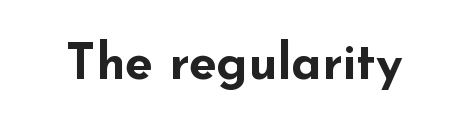
{"serif": "no", "italic": "no", "bold": "yes", "weight": "bold", "width": "wide", "stroke_contrast": "low", "x_height": "small", "monospaced": "no", "underline": "no", "letter_spacing": "normal", "letter_spacing_em": 0.0, "glyph_px": 50}
